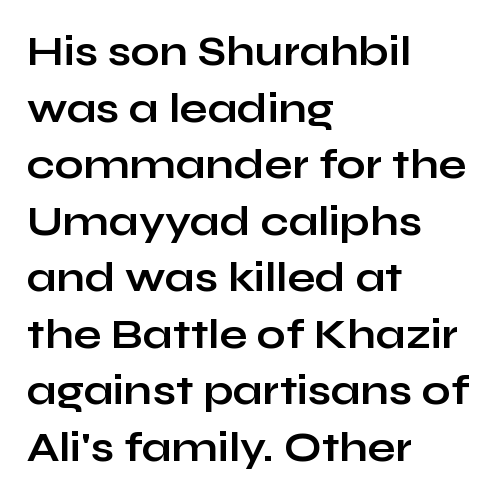
This sample keeps an unexceptional amount of space between lines. These lines were composed using upright roman letters. Here the designer chose a conventional face with non-uniform glyph widths. The ragged edge is on the right, which tells us the setting is flush left. Plain, unruled lines of type.
